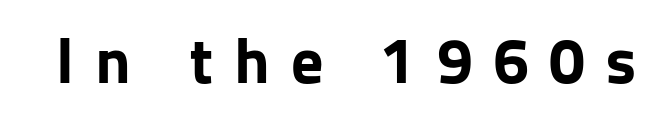
{"serif": "no", "italic": "no", "bold": "yes", "weight": "bold", "width": "normal", "stroke_contrast": "low", "x_height": "medium", "monospaced": "no", "underline": "no", "letter_spacing": "wide", "letter_spacing_em": 0.34, "glyph_px": 64}
